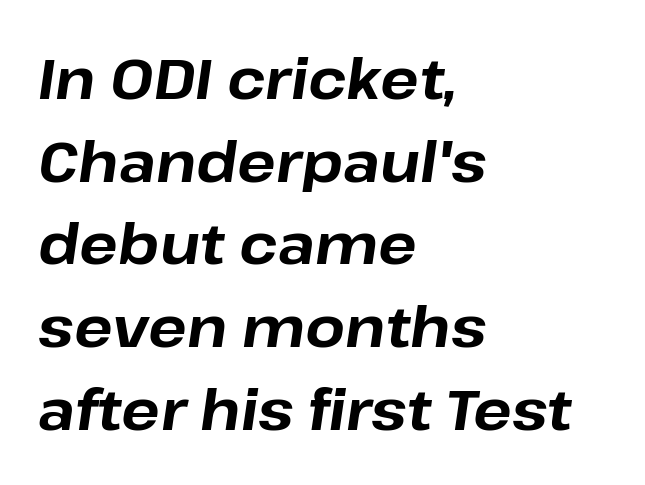
The image shows 57 px bold type, italic (leaning right); set left-aligned, normal line spacing (1.45x), normal letter spacing, not underlined; low stroke contrast and a medium x-height.
